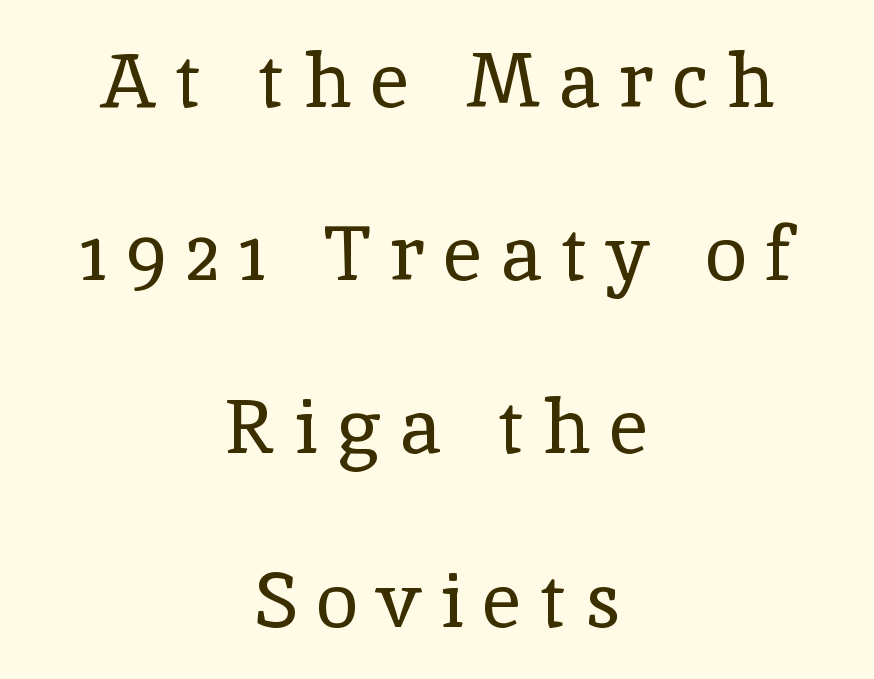
The image shows 77 px regular-weight serif type, upright; set centered, loose line spacing (2.25x), unusually wide letter spacing (+0.24 em), not underlined; a medium x-height.
